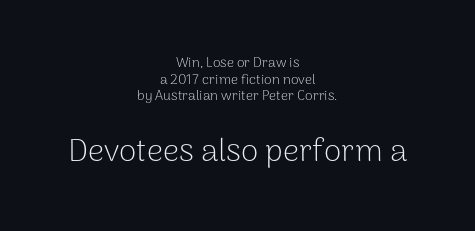
The image shows 32 px light sans-serif type, upright; set centered, line spacing 1.18x, normal letter spacing, not underlined; the second (bottom) block is 2.29x larger; low stroke contrast and a medium x-height.
